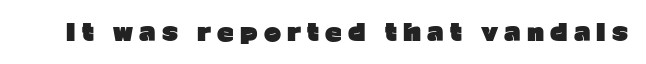
The image shows 23 px bold type, upright; set unusually wide letter spacing (+0.27 em), not underlined.
